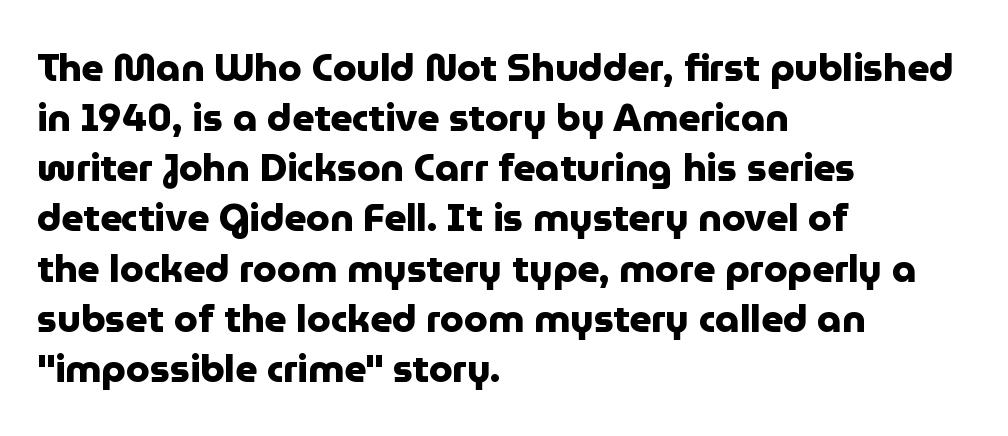
{"serif": "no", "italic": "no", "bold": "yes", "weight": "heavy", "width": "normal", "stroke_contrast": "low", "x_height": "medium", "monospaced": "no", "underline": "no", "align": "left", "line_spacing": "normal", "line_spacing_ratio": 1.32, "letter_spacing": "normal", "letter_spacing_em": 0.0, "glyph_px": 38}
